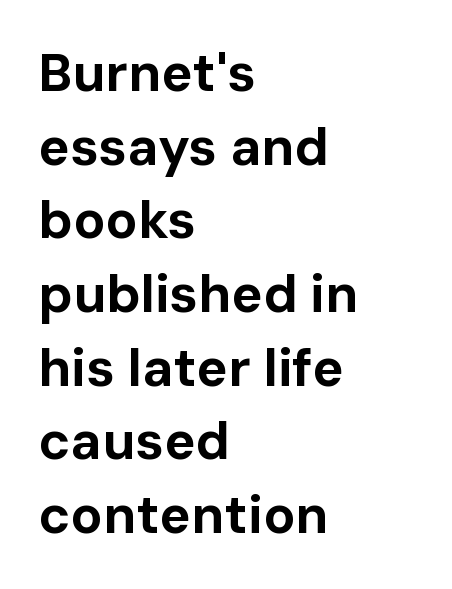
Think of a printed novel: that variable character pitch is what you see here. The letters stand upright; this is a roman face. Font category for this specimen: sans-serif. Notice how thick the strokes are: this is what a full bold looks like.
